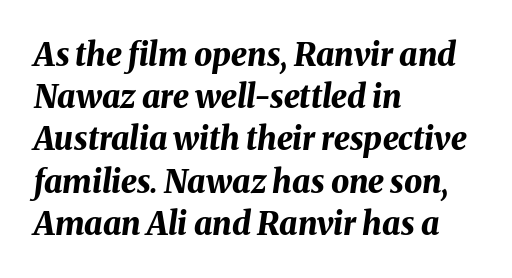
{"italic": "yes", "lean": "right", "slant_degrees": 8, "bold": "yes", "weight": "bold", "width": "normal", "stroke_contrast": "medium", "x_height": "medium", "monospaced": "no", "underline": "no", "align": "left", "line_spacing": "normal", "line_spacing_ratio": 1.32, "letter_spacing": "normal", "letter_spacing_em": 0.0, "glyph_px": 32}
